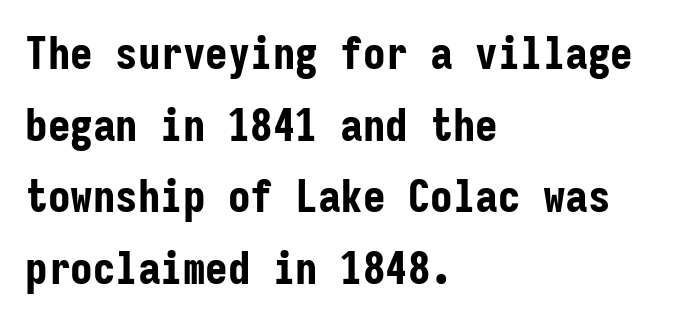
Q: Is the text bold? A: Yes.
Q: Is the text italic (slanted)? A: No, it is upright.
Q: Is the typeface a serif or a sans-serif typeface? A: Sans-serif.
Q: Is the text underlined? A: No.
Q: How is the paragraph aligned? A: Left-aligned.
Q: Is the spacing between letters normal or unusually wide? A: Normal.
Q: Is the spacing between lines tight, normal or loose? A: Normal.
Q: Width (condensed, normal, or wide)? A: Condensed.
Q: Stroke contrast? A: Low.
Q: x-height? A: Medium.
Q: Monospaced? A: Yes.
